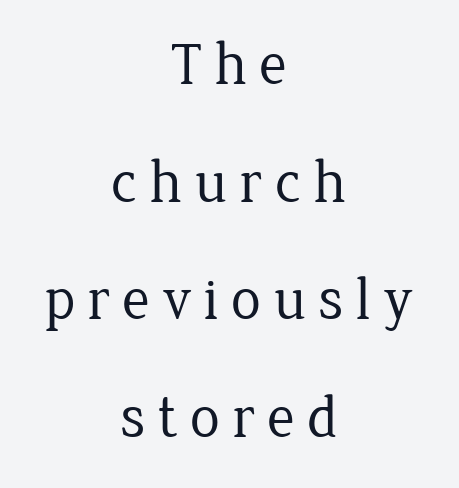
Q: Is the text bold? A: No.
Q: Is the text italic (slanted)? A: No, it is upright.
Q: Is the typeface a serif or a sans-serif typeface? A: Serif.
Q: Is the text underlined? A: No.
Q: How is the paragraph aligned? A: Centered.
Q: Is the spacing between letters normal or unusually wide? A: Unusually wide.
Q: Is the spacing between lines tight, normal or loose? A: Loose.
Q: Width (condensed, normal, or wide)? A: Normal.
Q: Stroke contrast? A: Low.
Q: x-height? A: Medium.
Q: Monospaced? A: No.
